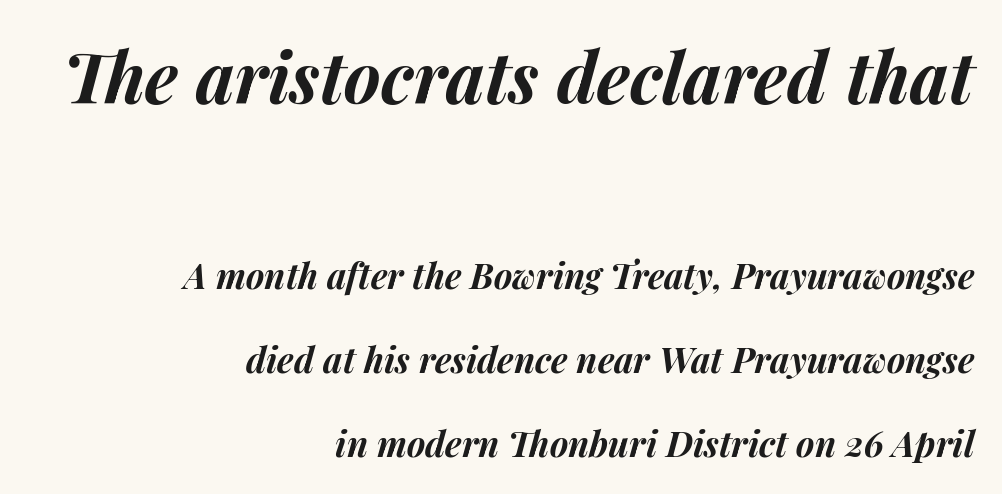
Every character sits at an angle, as italics do. Type without underlining. Think of a printed novel: that variable character pitch is what you see here. The designer dialed line spacing up above the default.
